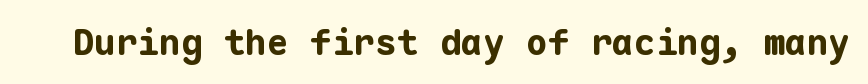
Students, note that the glyphs here touch the page at normal intervals. A roman cut, with each character standing at attention. A typesetter would label this face a sans. The gap between lines stays unmarked.
